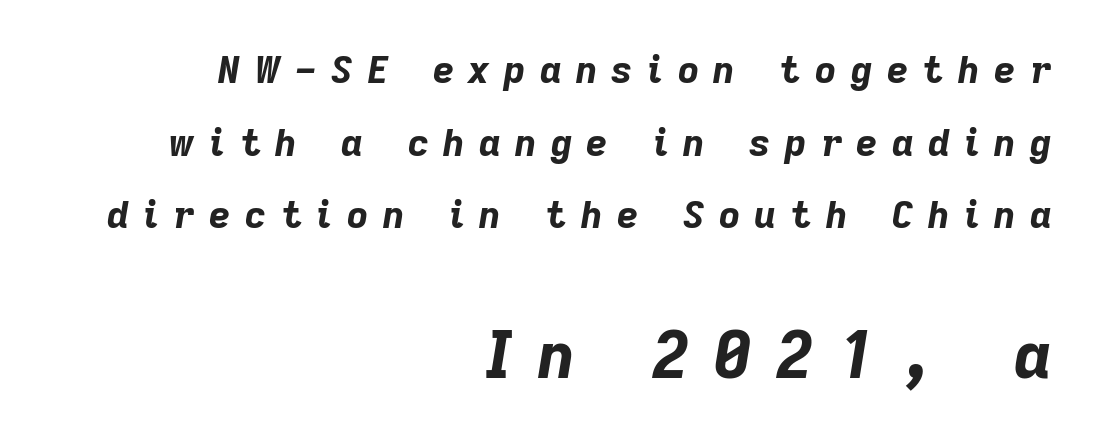
The image shows 64 px bold type, italic (leaning right); set right-aligned, loose line spacing (1.96x), unusually wide letter spacing (+0.39 em), not underlined; the second (bottom) block is 1.73x larger; low stroke contrast and a medium x-height.
